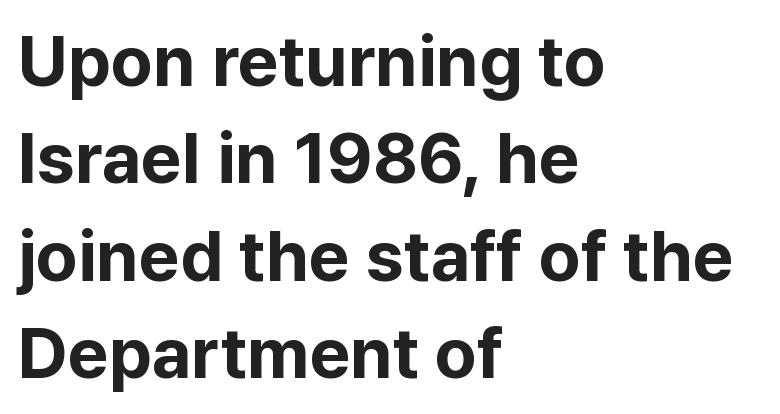
The image shows 71 px bold sans-serif type, upright; set left-aligned, normal line spacing (1.37x), normal letter spacing, not underlined; low stroke contrast and a medium x-height.
